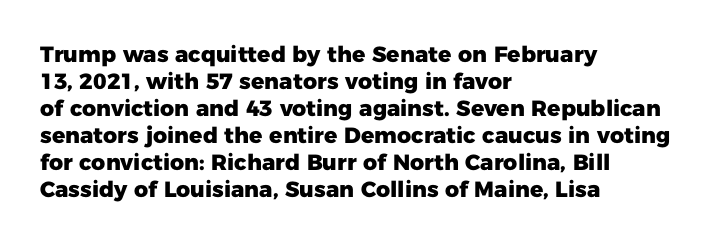
The image shows 22 px bold type, upright; set left-aligned, line spacing 1.23x, normal letter spacing, not underlined.
